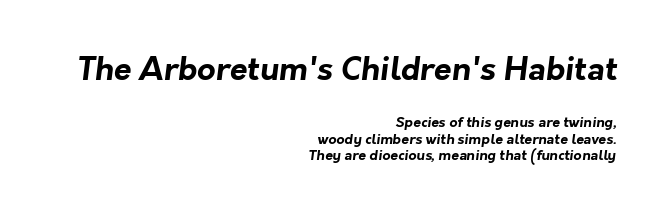
{"serif": "no", "bold": "yes", "weight": "bold", "width": "normal", "stroke_contrast": "low", "x_height": "medium", "monospaced": "no", "underline": "no", "align": "right", "line_spacing_ratio": 1.18, "letter_spacing": "normal", "letter_spacing_em": 0.0, "larger_block": "first", "size_ratio": 2.29, "glyph_px": 32}
